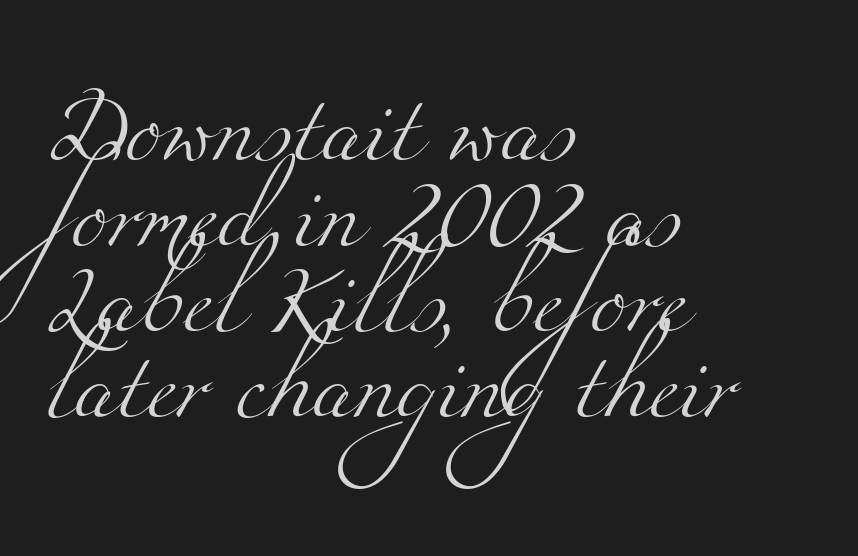
The image shows 68 px light, wide type; set left-aligned, normal line spacing (1.26x), normal letter spacing, not underlined; medium stroke contrast and a small x-height.
